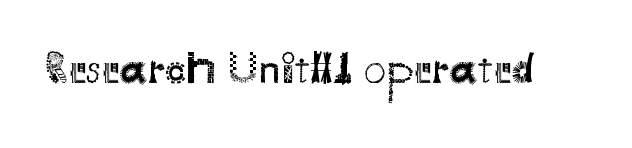
Quick note: not italic, upright. This rendering leaves character spacing at its baseline value. Only glyphs here, with clear space below each row. The typeface chosen for these lines omits serifs. Weight class: somewhere from thin through regular.
